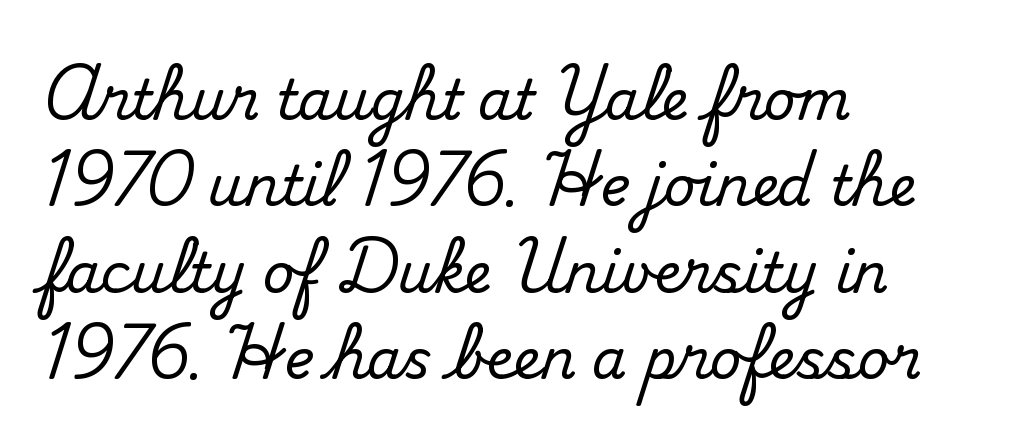
The glyphs in this specimen are seriffed. Each word holds together tightly as a unit, with standard inter-letter gaps. These lines stack with their left ends in a neat column. The letters advance in unequal steps, a hallmark of proportional type.
